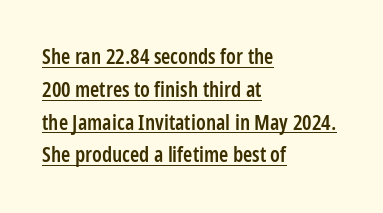
The image shows 21 px text type, upright; set left-aligned, normal line spacing (1.56x), normal letter spacing, underlined.
